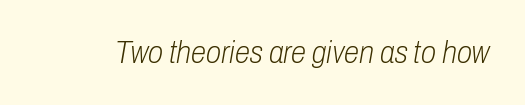
Q: Is the text bold? A: No.
Q: Is the text italic (slanted)? A: Yes, it leans right by about 10 degrees.
Q: Is the text underlined? A: No.
Q: Is the spacing between letters normal or unusually wide? A: Normal.
Q: Width (condensed, normal, or wide)? A: Condensed.
Q: Stroke contrast? A: Low.
Q: x-height? A: Medium.
Q: Monospaced? A: No.
